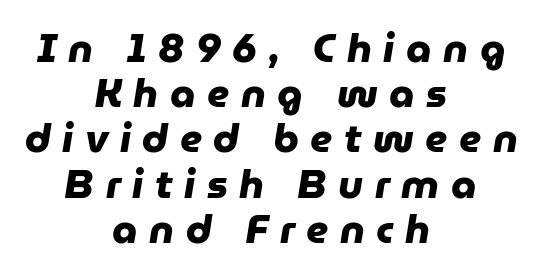
Q: Is the text bold? A: Yes.
Q: Is the typeface a serif or a sans-serif typeface? A: Sans-serif.
Q: Is the text underlined? A: No.
Q: How is the paragraph aligned? A: Centered.
Q: Is the spacing between letters normal or unusually wide? A: Unusually wide.
Q: Is the spacing between lines tight, normal or loose? A: Tight.
Q: Width (condensed, normal, or wide)? A: Normal.
Q: Stroke contrast? A: Low.
Q: x-height? A: Medium.
Q: Monospaced? A: No.
